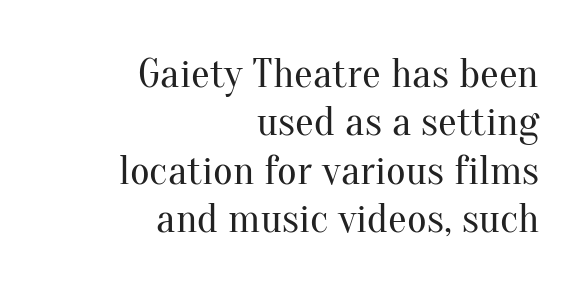
Q: Is the text bold? A: No.
Q: Is the text italic (slanted)? A: No, it is upright.
Q: Is the typeface a serif or a sans-serif typeface? A: Serif.
Q: Is the text underlined? A: No.
Q: How is the paragraph aligned? A: Right-aligned.
Q: Is the spacing between letters normal or unusually wide? A: Normal.
Q: Is the spacing between lines tight, normal or loose? A: Tight.
Q: Width (condensed, normal, or wide)? A: Normal.
Q: Stroke contrast? A: Medium.
Q: x-height? A: Small.
Q: Monospaced? A: No.
